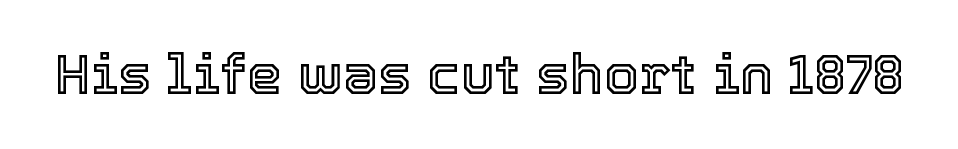
Q: Is the text italic (slanted)? A: No, it is upright.
Q: Is the text underlined? A: No.
Q: Is the spacing between letters normal or unusually wide? A: Normal.
Q: Width (condensed, normal, or wide)? A: Normal.
Q: x-height? A: Medium.
Q: Monospaced? A: No.
